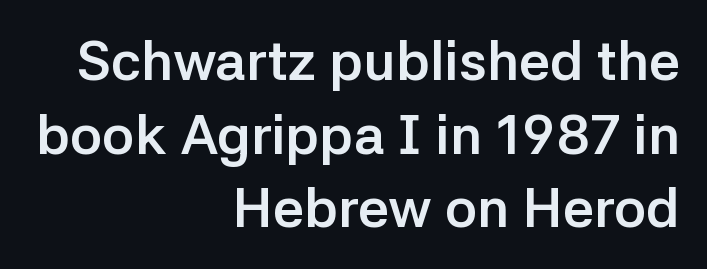
{"serif": "no", "italic": "no", "bold": "yes", "weight": "semibold", "width": "normal", "stroke_contrast": "low", "x_height": "medium", "monospaced": "no", "underline": "no", "align": "right", "line_spacing": "normal", "line_spacing_ratio": 1.34, "letter_spacing": "normal", "letter_spacing_em": 0.0, "glyph_px": 55}
